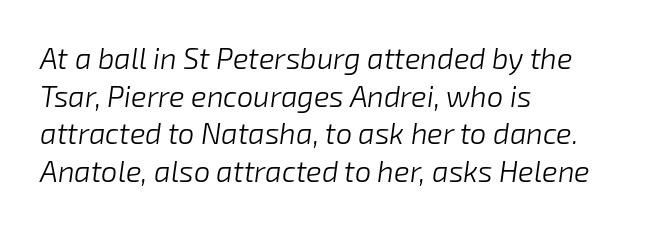
{"italic": "yes", "lean": "right", "slant_degrees": 8, "bold": "no", "weight": "light", "width": "normal", "stroke_contrast": "low", "x_height": "medium", "monospaced": "no", "underline": "no", "align": "left", "line_spacing": "normal", "line_spacing_ratio": 1.3, "letter_spacing": "normal", "letter_spacing_em": 0.0, "glyph_px": 29}
